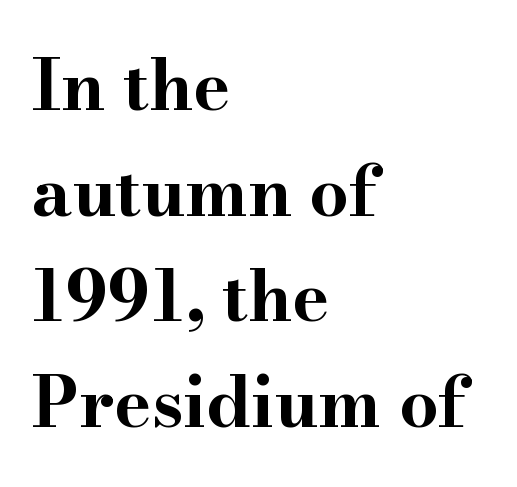
{"serif": "yes", "italic": "no", "bold": "yes", "weight": "bold", "width": "wide", "stroke_contrast": "high", "x_height": "small", "monospaced": "no", "underline": "no", "align": "left", "line_spacing": "normal", "line_spacing_ratio": 1.51, "letter_spacing": "normal", "letter_spacing_em": 0.0, "glyph_px": 70}
